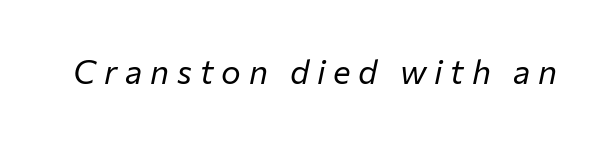
{"italic": "yes", "lean": "right", "slant_degrees": 12, "bold": "no", "weight": "regular", "width": "normal", "stroke_contrast": "low", "x_height": "medium", "monospaced": "no", "underline": "no", "letter_spacing": "wide", "letter_spacing_em": 0.24, "glyph_px": 33}
